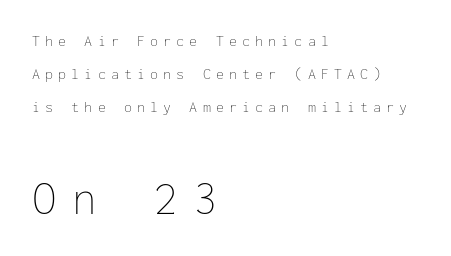
Q: Is the text bold? A: No.
Q: Is the text italic (slanted)? A: No, it is upright.
Q: Is the text underlined? A: No.
Q: How is the paragraph aligned? A: Left-aligned.
Q: Is the spacing between letters normal or unusually wide? A: Unusually wide.
Q: Is the spacing between lines tight, normal or loose? A: Loose.
Q: Which block of text is set in a larger size, the first (top) or the second (bottom)? A: The second (bottom) one.
Q: Width (condensed, normal, or wide)? A: Normal.
Q: Stroke contrast? A: Low.
Q: x-height? A: Medium.
Q: Monospaced? A: Yes.
